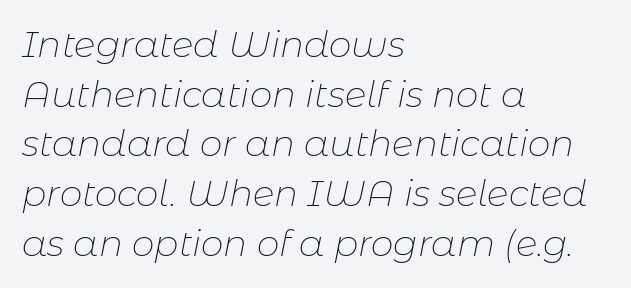
Compared with a typical body face, this is equally light or lighter still. The face used here is proportionally spaced, like ordinary book or web type. The passage shown stacks its lines at a standard gap. A typesetter would mark this as italic. Does the copy run flush right? No — it runs flush left. The gaps between neighbouring characters are ordinary and unremarkable.
